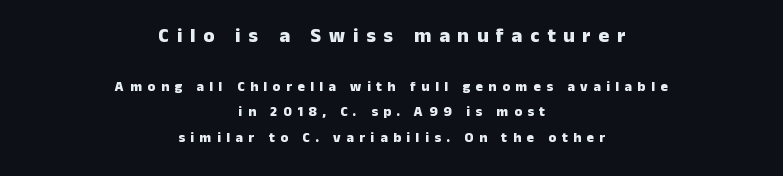
{"italic": "no", "bold": "yes", "underline": "no", "align": "center", "line_spacing_ratio": 1.83, "letter_spacing": "wide", "letter_spacing_em": 0.39, "larger_block": "first", "size_ratio": 1.43, "glyph_px": 20}
